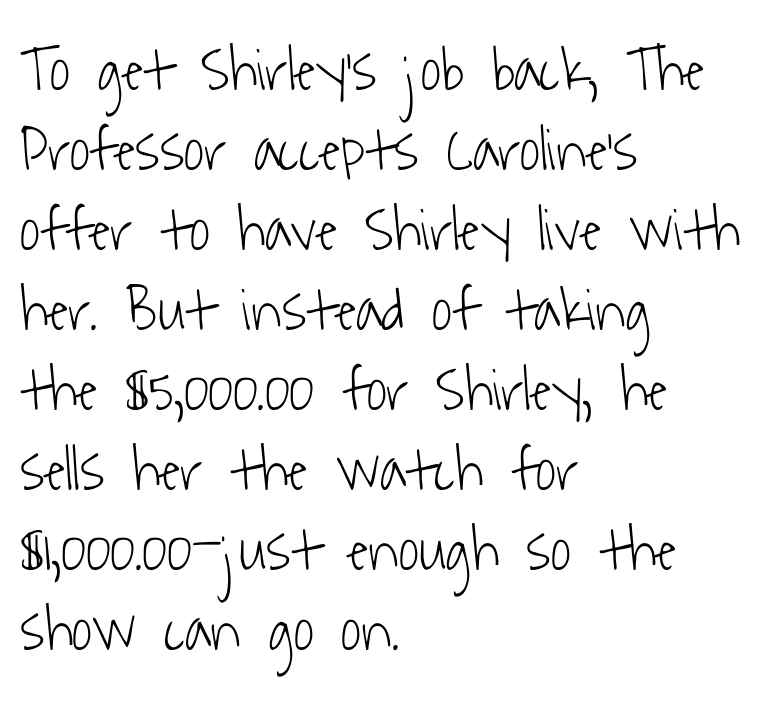
Q: Is the text bold? A: No.
Q: Is the typeface a serif or a sans-serif typeface? A: Sans-serif.
Q: Is the text underlined? A: No.
Q: How is the paragraph aligned? A: Left-aligned.
Q: Is the spacing between letters normal or unusually wide? A: Normal.
Q: Is the spacing between lines tight, normal or loose? A: Normal.
Q: Width (condensed, normal, or wide)? A: Condensed.
Q: Stroke contrast? A: Low.
Q: x-height? A: Medium.
Q: Monospaced? A: No.
